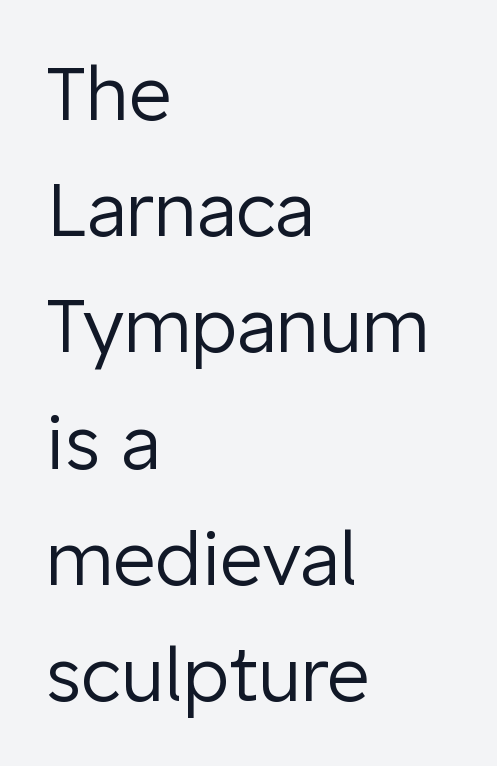
Is the stroke heavy? The answer is a plain regular-or-lighter. These lines are composed in type without serifs. The lines in this sample share a left origin and differ only in where they stop. Plain, unruled lines of type.
